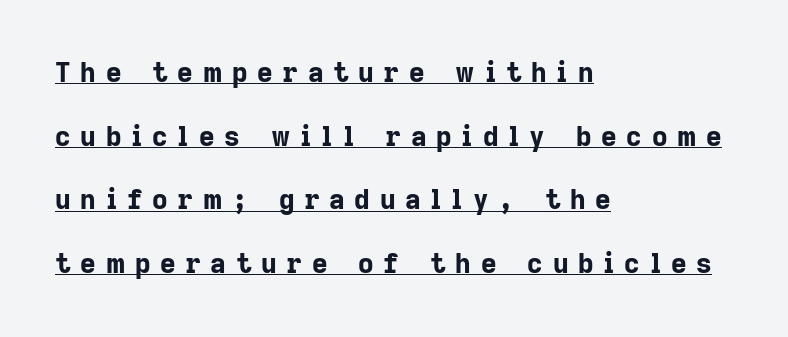
The image shows 27 px bold type, upright; set left-aligned, loose line spacing (2.36x), unusually wide letter spacing (+0.36 em), underlined.
